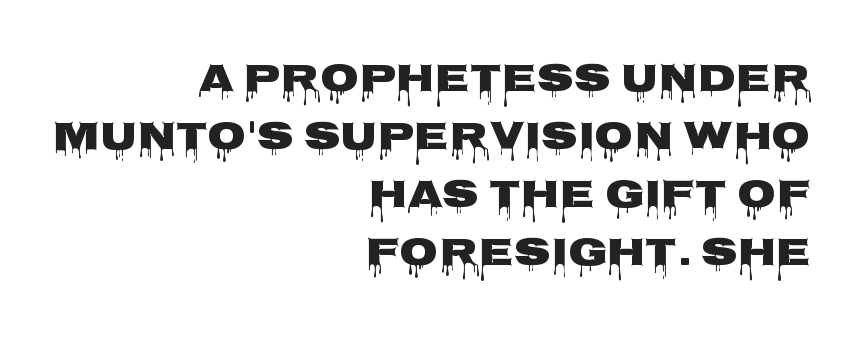
Beneath every word, the page is bare. The rag falls on the left side of this text block. Grotesque or geometric, the face here clearly has no serifs. How are the letters spaced? Ordinarily, with no added tracking. The face used here is proportionally spaced, like ordinary book or web type.
